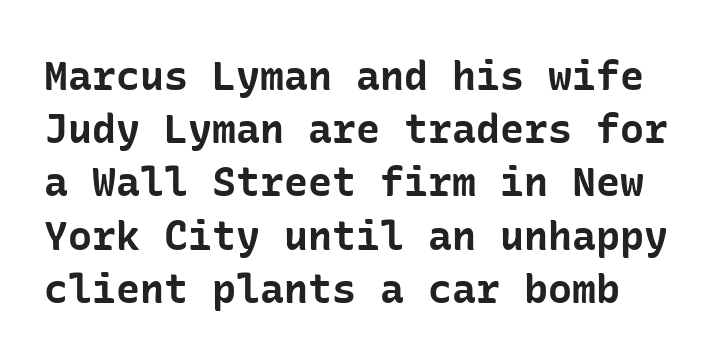
Heavy-handed strokes throughout: this text is bold. Posture: vertical. I'd call this a sans setting — the letters go barefoot. The foot of each line stays bare and open. Spacing between characters is what you'd get straight out of the box. The line-height multiplier appears to be the usual default.
